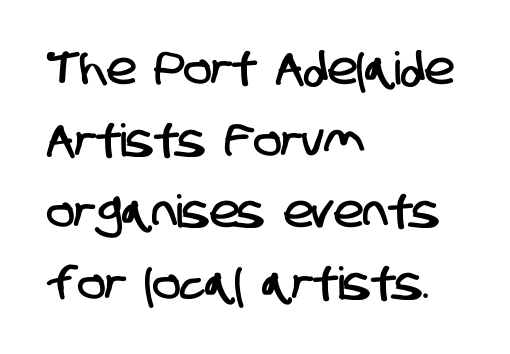
Q: Is the typeface a serif or a sans-serif typeface? A: Sans-serif.
Q: Is the text underlined? A: No.
Q: How is the paragraph aligned? A: Left-aligned.
Q: Is the spacing between letters normal or unusually wide? A: Normal.
Q: Is the spacing between lines tight, normal or loose? A: Normal.
Q: Width (condensed, normal, or wide)? A: Condensed.
Q: Stroke contrast? A: Low.
Q: x-height? A: Large.
Q: Monospaced? A: No.
